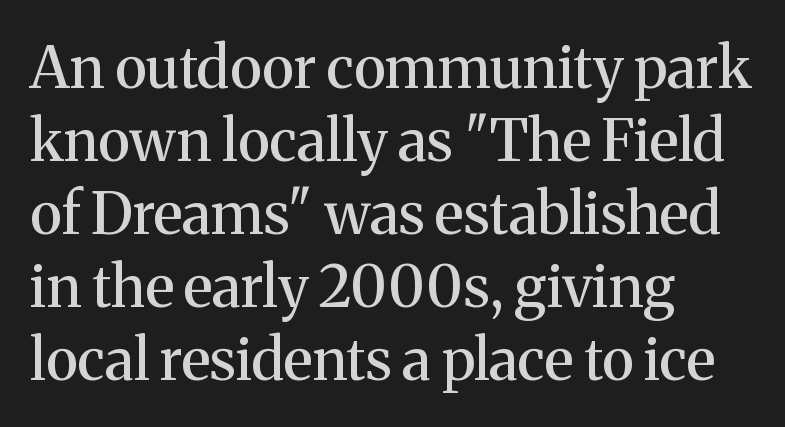
Q: Is the text italic (slanted)? A: No, it is upright.
Q: Is the typeface a serif or a sans-serif typeface? A: Serif.
Q: Is the text underlined? A: No.
Q: How is the paragraph aligned? A: Left-aligned.
Q: Is the spacing between letters normal or unusually wide? A: Normal.
Q: Is the spacing between lines tight, normal or loose? A: Normal.
Q: Width (condensed, normal, or wide)? A: Normal.
Q: Stroke contrast? A: Medium.
Q: x-height? A: Medium.
Q: Monospaced? A: No.
